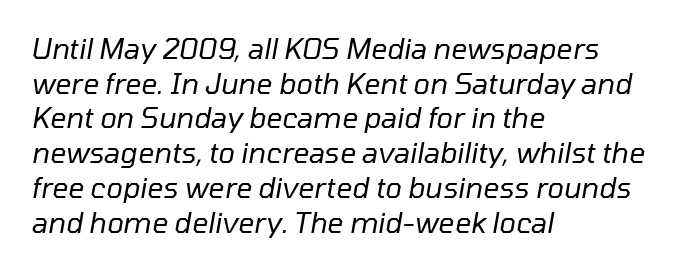
Q: Is the text bold? A: No.
Q: Is the text italic (slanted)? A: Yes, it leans right by about 10 degrees.
Q: Is the text underlined? A: No.
Q: How is the paragraph aligned? A: Left-aligned.
Q: Is the spacing between letters normal or unusually wide? A: Normal.
Q: Width (condensed, normal, or wide)? A: Normal.
Q: Stroke contrast? A: Low.
Q: x-height? A: Medium.
Q: Monospaced? A: No.
